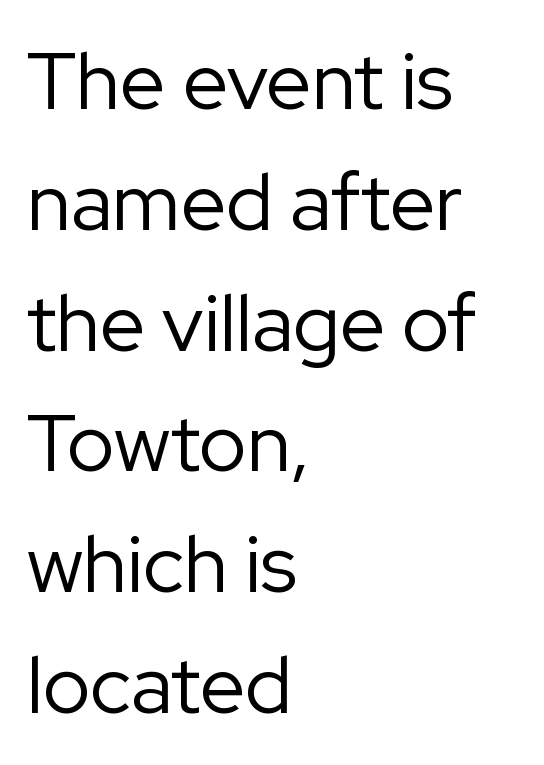
The image shows 80 px regular-weight sans-serif type, upright; set left-aligned, normal line spacing (1.51x), normal letter spacing, not underlined; low stroke contrast and a medium x-height.
